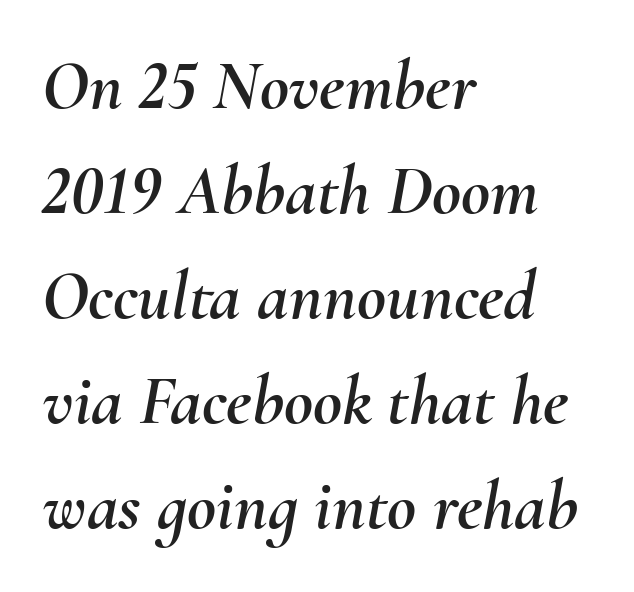
Q: Is the text italic (slanted)? A: Yes, it leans right by about 10 degrees.
Q: Is the text underlined? A: No.
Q: How is the paragraph aligned? A: Left-aligned.
Q: Is the spacing between letters normal or unusually wide? A: Normal.
Q: Is the spacing between lines tight, normal or loose? A: Normal.
Q: Width (condensed, normal, or wide)? A: Normal.
Q: Stroke contrast? A: Medium.
Q: x-height? A: Small.
Q: Monospaced? A: No.
